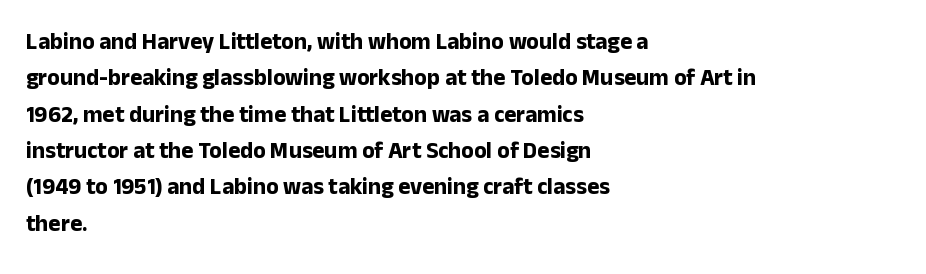
The text block is weighted toward the left margin, trailing off unevenly rightward. These lines carry a lot of weight — the face is fully bold. The letters stand upright; this is a roman face. Each row of text sits above clean, open space. This rendering leaves character spacing at its baseline value.
